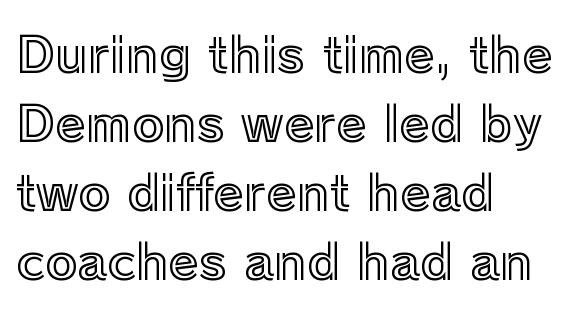
The rows are spaced the way most documents space them. Characters remain perfectly vertical along every line. Descenders are the only things crossing below the line. You could not count columns in this text — the font is proportionally spaced. The paragraph has a hard left edge and a soft right edge.
